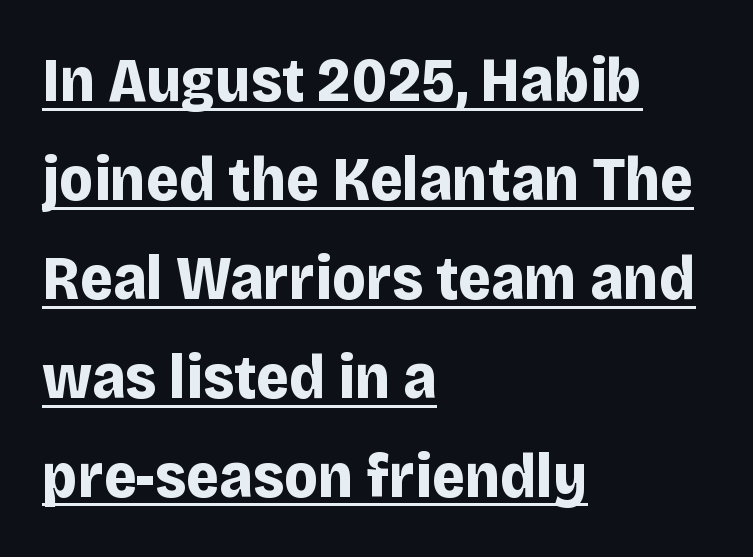
Q: Is the text bold? A: Yes.
Q: Is the text italic (slanted)? A: No, it is upright.
Q: Is the typeface a serif or a sans-serif typeface? A: Sans-serif.
Q: Is the text underlined? A: Yes.
Q: How is the paragraph aligned? A: Left-aligned.
Q: Is the spacing between letters normal or unusually wide? A: Normal.
Q: Is the spacing between lines tight, normal or loose? A: Normal.
Q: Width (condensed, normal, or wide)? A: Normal.
Q: Stroke contrast? A: Low.
Q: x-height? A: Large.
Q: Monospaced? A: No.
